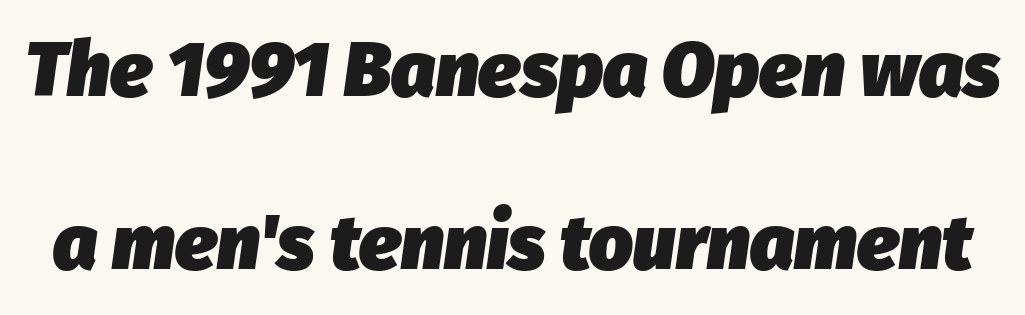
{"italic": "yes", "lean": "right", "slant_degrees": 8, "bold": "yes", "weight": "heavy", "width": "normal", "stroke_contrast": "low", "x_height": "medium", "monospaced": "no", "underline": "no", "line_spacing": "loose", "line_spacing_ratio": 2.25, "letter_spacing": "normal", "letter_spacing_em": 0.0, "glyph_px": 77}
